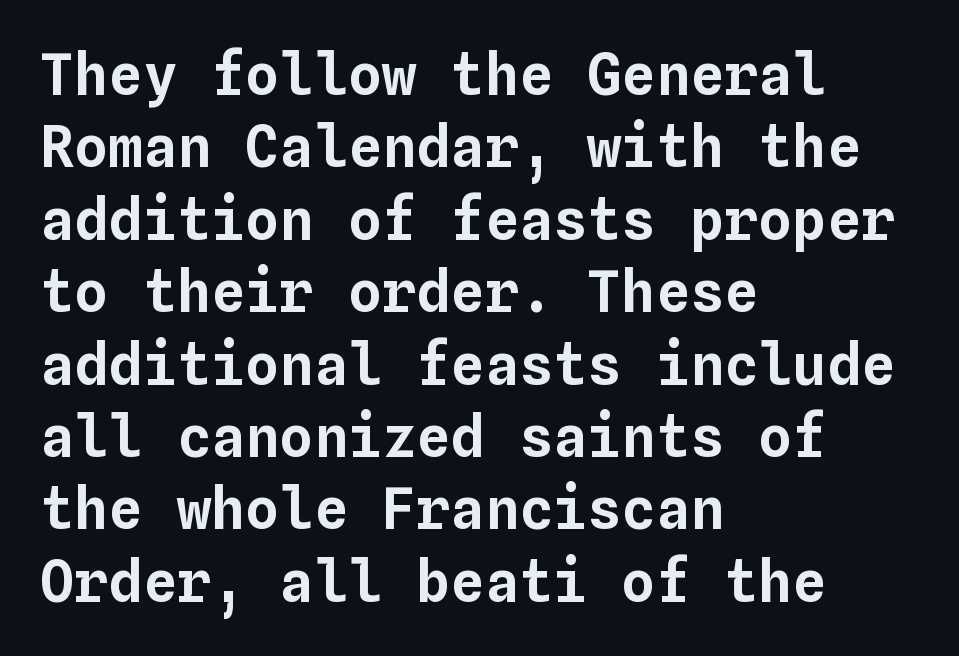
Style check: upright. Descenders are the only things crossing below the line. Students, observe: this is what conventionally led text looks like. The tracking reads as untouched default to a designer's eye.
